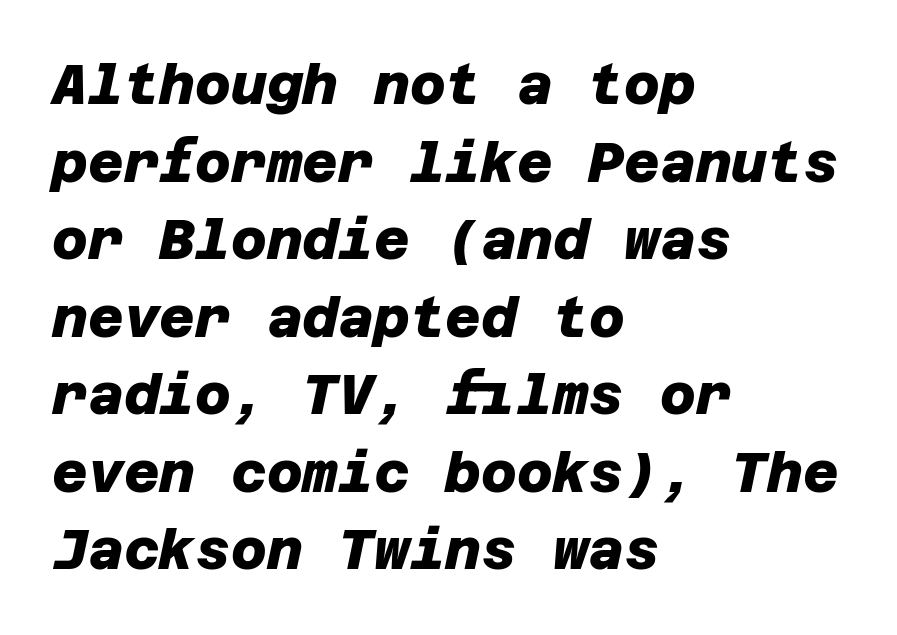
The image shows 55 px heavy sans-serif type; set left-aligned, normal line spacing (1.41x), normal letter spacing, not underlined; low stroke contrast and a large x-height.
